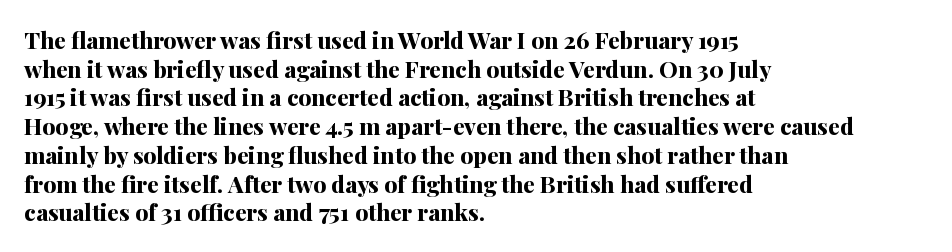
{"italic": "no", "bold": "yes", "underline": "no", "align": "left", "line_spacing": "normal", "line_spacing_ratio": 1.25, "letter_spacing": "normal", "letter_spacing_em": 0.0, "glyph_px": 23}
